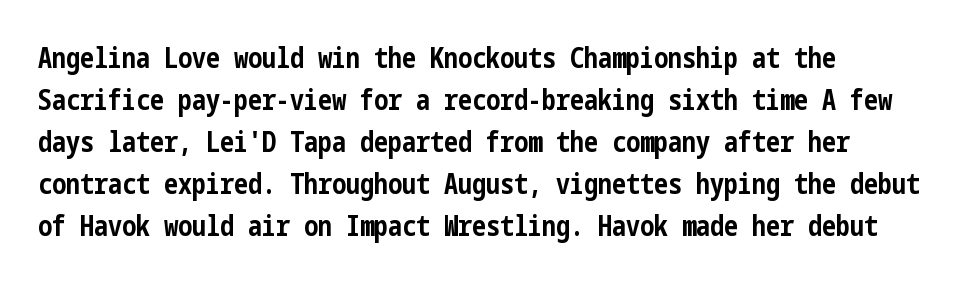
{"serif": "no", "italic": "no", "bold": "yes", "weight": "bold", "width": "condensed", "stroke_contrast": "low", "x_height": "medium", "underline": "no", "align": "left", "line_spacing": "normal", "line_spacing_ratio": 1.5, "letter_spacing": "normal", "letter_spacing_em": 0.0, "glyph_px": 28}
